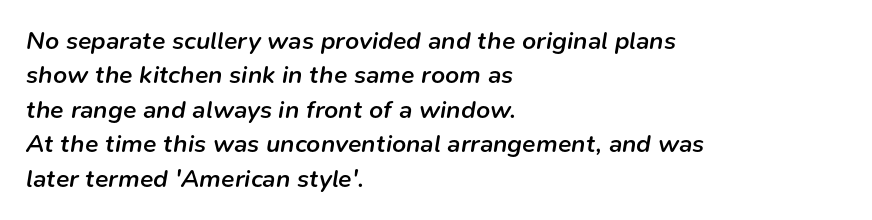
{"italic": "yes", "lean": "right", "slant_degrees": 9, "bold": "semi", "underline": "no", "align": "left", "line_spacing": "normal", "line_spacing_ratio": 1.38, "letter_spacing": "normal", "letter_spacing_em": 0.0, "glyph_px": 25}
